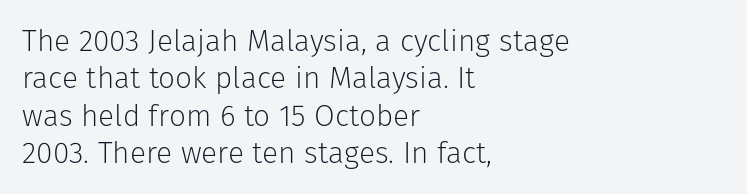
{"serif": "no", "italic": "no", "bold": "no", "weight": "light", "width": "normal", "stroke_contrast": "low", "x_height": "medium", "monospaced": "no", "underline": "no", "align": "left", "line_spacing": "normal", "line_spacing_ratio": 1.25, "letter_spacing": "normal", "letter_spacing_em": 0.0, "glyph_px": 30}
